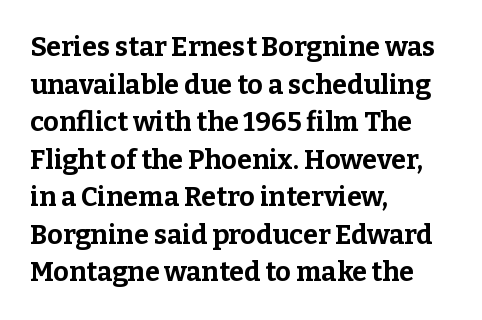
Its strokes are broad and dark, the hallmark of bold type. The letterforms sit shoulder to shoulder at normal distance. Horizontal alignment here is leftward, the default for most running prose. Each new line begins a customary step beneath the previous one. Has an underline been added? It has not. Characters remain perfectly vertical along every line.
